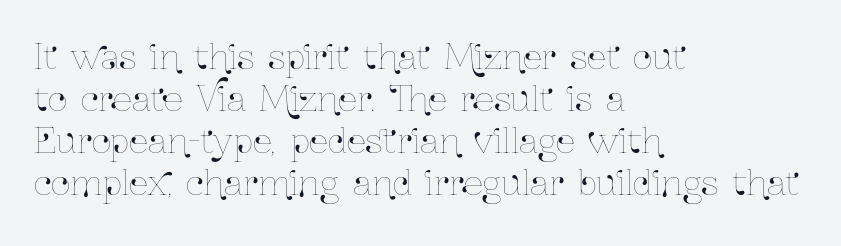
Every character sits straight up, as roman type does. Alignment: flush left. Any mark beneath the type? The region is blank. Caption: standard tracking, unaltered. Proportional: the letters do not fall into vertical columns.
